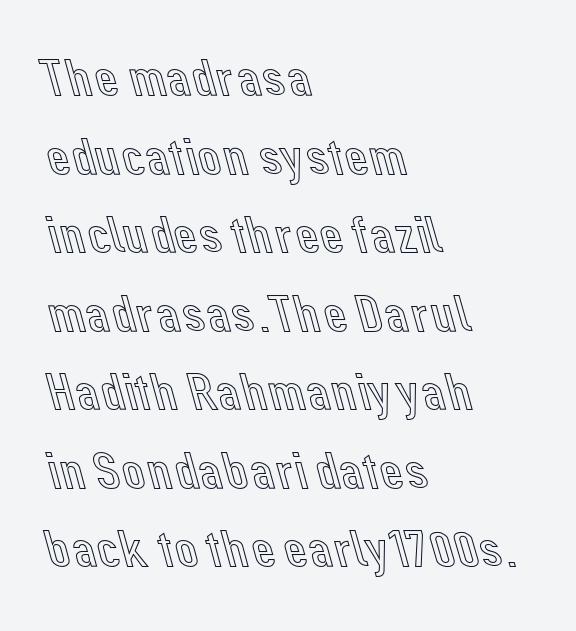
{"width": "normal", "x_height": "medium", "monospaced": "no", "underline": "no", "align": "left", "line_spacing": "normal", "line_spacing_ratio": 1.51, "letter_spacing": "normal", "letter_spacing_em": 0.0, "glyph_px": 52}
